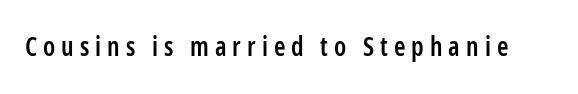
Q: Is the text bold? A: Semi-bold.
Q: Is the text italic (slanted)? A: No, it is upright.
Q: Is the text underlined? A: No.
Q: Is the spacing between letters normal or unusually wide? A: Unusually wide.
